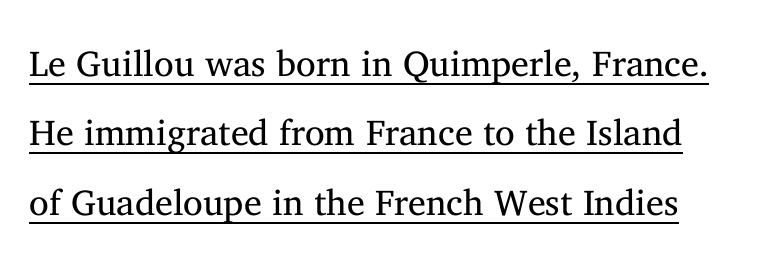
The image shows 36 px regular-weight serif type, upright; set left-aligned, loose line spacing (1.93x), normal letter spacing, underlined; medium stroke contrast and a medium x-height.
